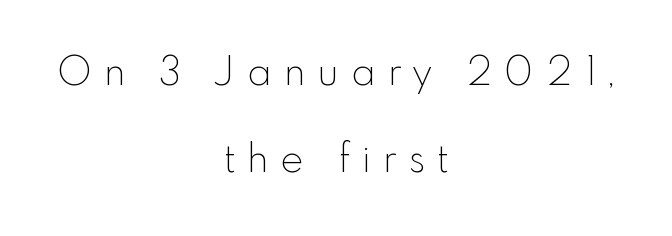
The image shows 39 px thin sans-serif type, upright; set centered, loose line spacing (2.22x), unusually wide letter spacing (+0.32 em), not underlined; a small x-height.
